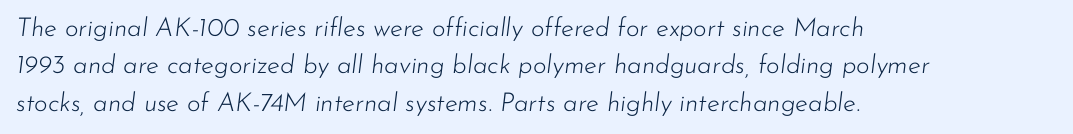
The image shows 26 px text type, italic (leaning right); set left-aligned, normal line spacing (1.44x), normal letter spacing, not underlined.
